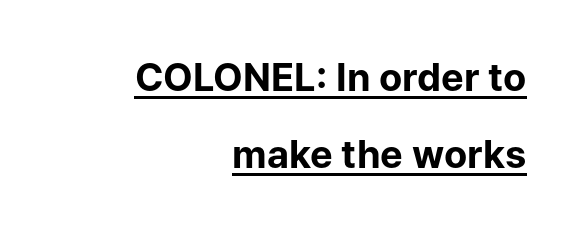
{"serif": "no", "italic": "no", "bold": "yes", "weight": "bold", "width": "normal", "stroke_contrast": "low", "x_height": "medium", "monospaced": "no", "underline": "yes", "align": "right", "line_spacing": "loose", "line_spacing_ratio": 2.02, "letter_spacing": "normal", "letter_spacing_em": 0.0, "glyph_px": 38}
